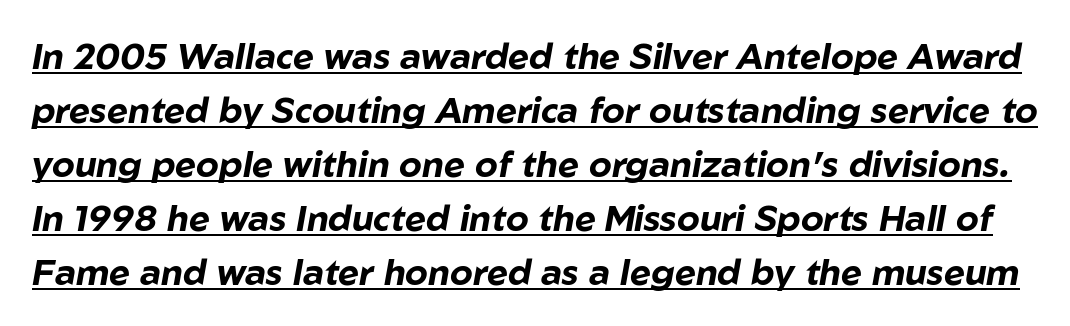
The sample has been set heavy, in full bold. This sample has the flowing, uneven cadence of proportional lettering. Underlining? Definitely there. The block of text has a typical density, with ordinary space between rows. The specimen reads as italic at a glance. Short note: letters normally spaced.
